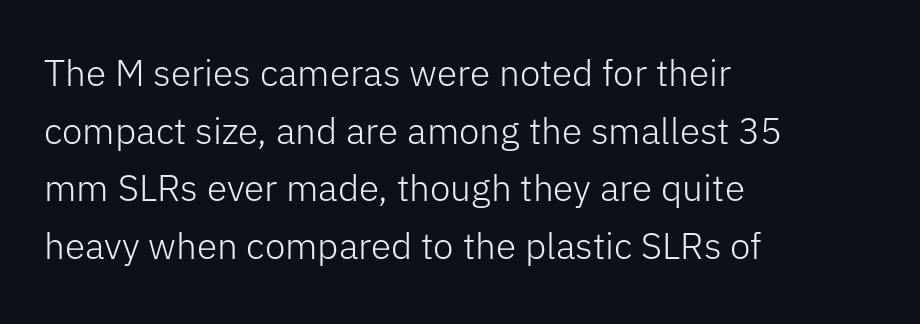
The setting favours the left margin, as ordinary paragraphs usually do. A typesetter would label this face a sans. Letters have the restrained weight of plain body copy at most. It's the straight-up-and-down kind of type. Words float on clear page, feet unadorned. What's the leading like? Ordinary, nothing unusual.
